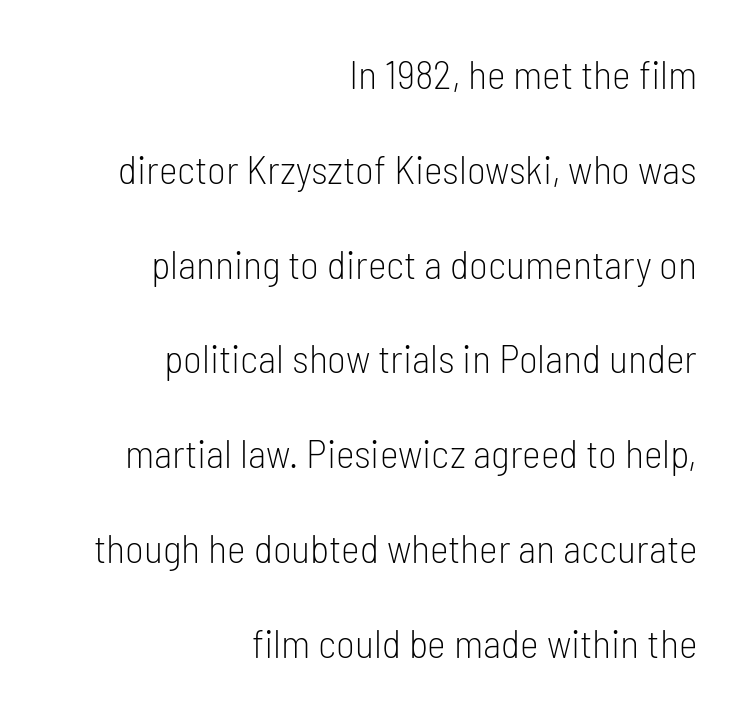
{"serif": "no", "italic": "no", "bold": "no", "weight": "light", "width": "condensed", "stroke_contrast": "low", "x_height": "medium", "monospaced": "no", "underline": "no", "align": "right", "line_spacing": "loose", "line_spacing_ratio": 2.37, "letter_spacing": "normal", "letter_spacing_em": 0.0, "glyph_px": 40}
